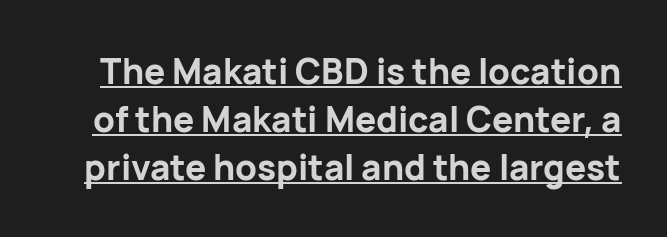
In terms of weight, the rendering is a true, heavy bold. Decoration check: the copy is underlined. This block has exactly the height ordinary leading produces. Observe the absence of serifs on each vertical stroke in this sample. Spacing verdict: proportional, widths tailored to each character. Posture: straight, roman, zero tilt.
